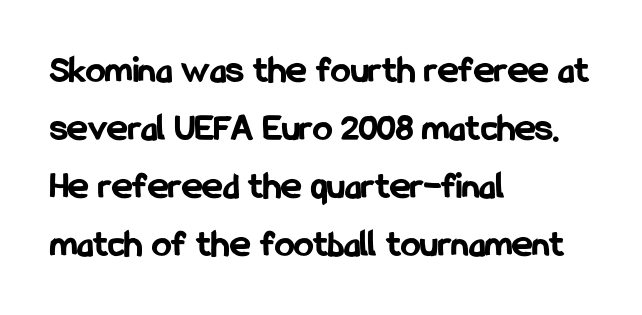
The image shows 39 px bold, condensed sans-serif type, upright; set left-aligned, normal line spacing (1.49x), normal letter spacing, not underlined; low stroke contrast and a medium x-height.
